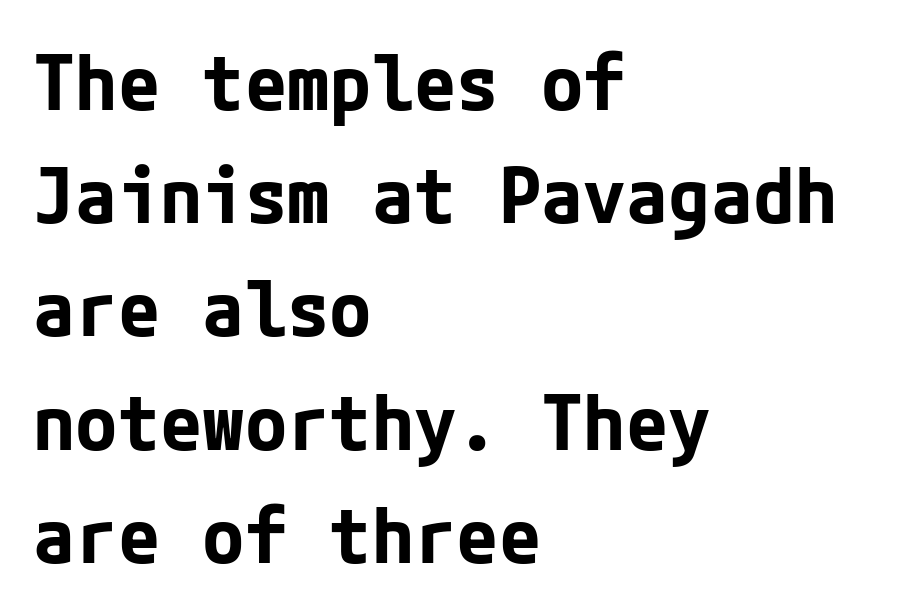
Q: Is the text bold? A: Yes.
Q: Is the text italic (slanted)? A: No, it is upright.
Q: Is the typeface a serif or a sans-serif typeface? A: Sans-serif.
Q: Is the text underlined? A: No.
Q: How is the paragraph aligned? A: Left-aligned.
Q: Is the spacing between letters normal or unusually wide? A: Normal.
Q: Is the spacing between lines tight, normal or loose? A: Normal.
Q: Width (condensed, normal, or wide)? A: Normal.
Q: Stroke contrast? A: Low.
Q: x-height? A: Medium.
